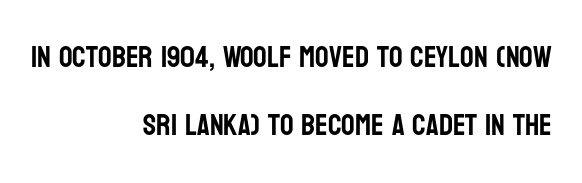
No extra tracking has been applied to these lines. The lines are spread far apart with generous leading. A typesetter would label this face a sans. The face used here is proportionally spaced, like ordinary book or web type.
